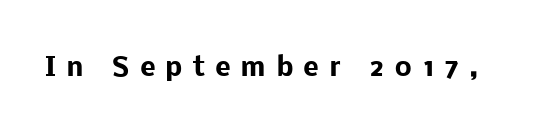
Q: Is the text bold? A: Yes.
Q: Is the text italic (slanted)? A: No, it is upright.
Q: Is the text underlined? A: No.
Q: Is the spacing between letters normal or unusually wide? A: Unusually wide.
